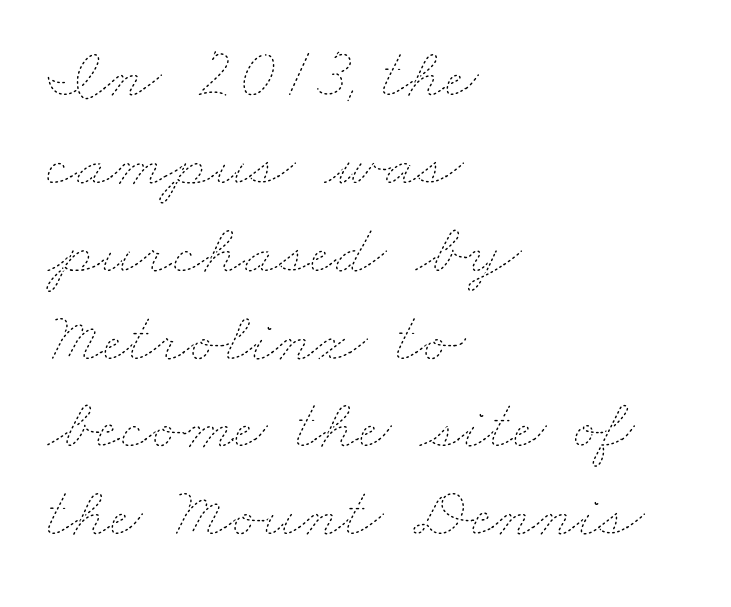
{"bold": "no", "weight": "thin", "width": "wide", "stroke_contrast": "low", "x_height": "small", "monospaced": "no", "underline": "no", "align": "left", "line_spacing_ratio": 1.22, "letter_spacing": "normal", "letter_spacing_em": 0.0, "glyph_px": 72}
